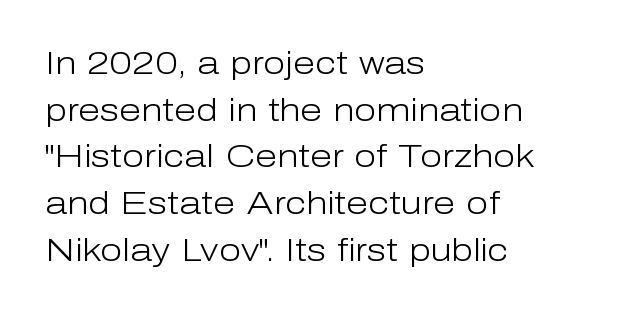
The image shows 32 px light sans-serif type, upright; set left-aligned, normal line spacing (1.46x), normal letter spacing, not underlined; low stroke contrast and a medium x-height.
